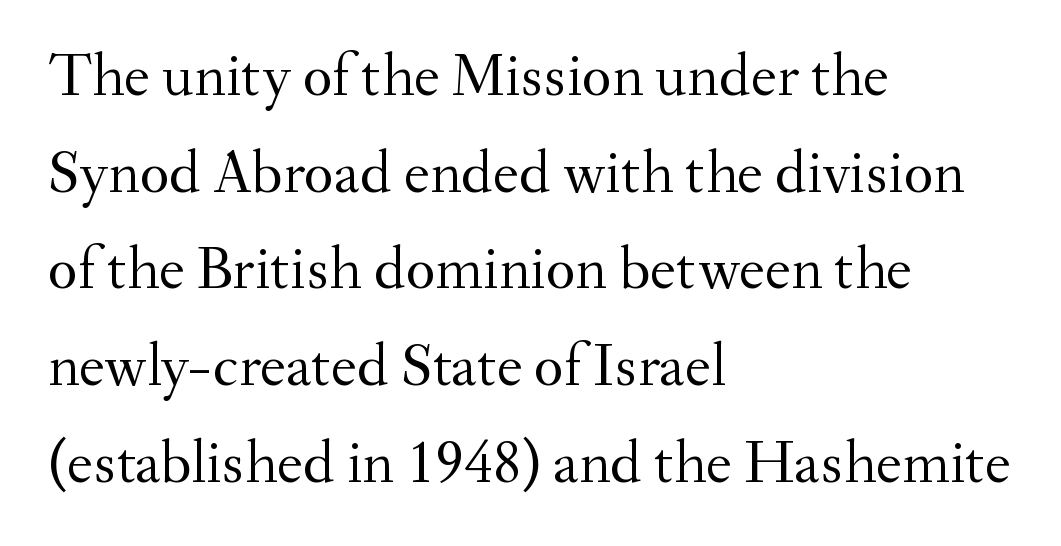
Q: Is the text bold? A: No.
Q: Is the text italic (slanted)? A: No, it is upright.
Q: Is the typeface a serif or a sans-serif typeface? A: Serif.
Q: Is the text underlined? A: No.
Q: How is the paragraph aligned? A: Left-aligned.
Q: Is the spacing between letters normal or unusually wide? A: Normal.
Q: Is the spacing between lines tight, normal or loose? A: Normal.
Q: Width (condensed, normal, or wide)? A: Normal.
Q: Stroke contrast? A: Medium.
Q: x-height? A: Small.
Q: Monospaced? A: No.
